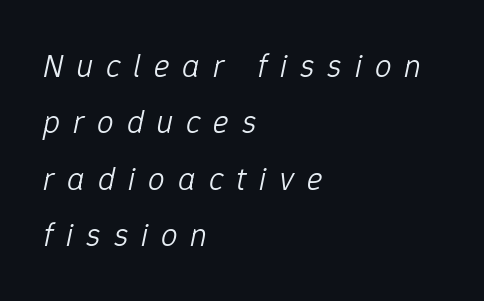
Italic: yes, the glyphs are oblique. The space beneath each line is pristine and unruled. There is plenty of visible air inserted between adjacent glyphs. Teacher's note: observe the even left margin — that is flush-left alignment. Is this a fixed-width face? No — the glyphs have proportional, varying widths.
